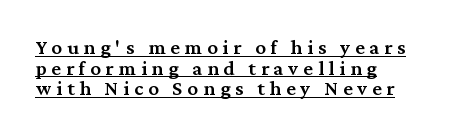
Q: Is the text bold? A: Semi-bold.
Q: Is the text italic (slanted)? A: No, it is upright.
Q: Is the text underlined? A: Yes.
Q: How is the paragraph aligned? A: Left-aligned.
Q: Is the spacing between letters normal or unusually wide? A: Unusually wide.
Q: Is the spacing between lines tight, normal or loose? A: Tight.
